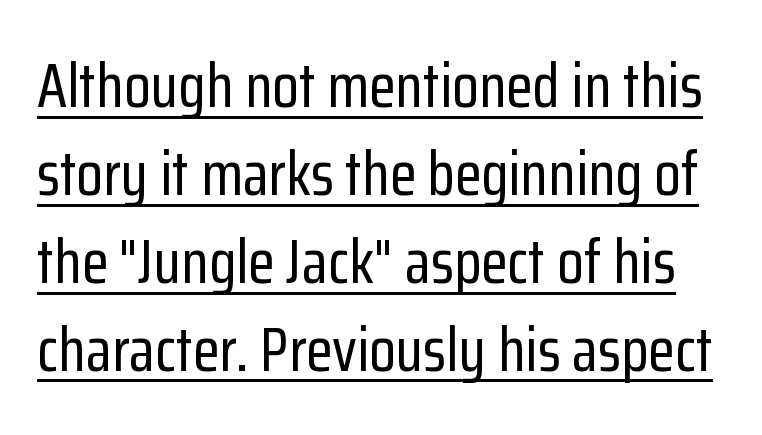
Observe the ordinary spacing: letters are neighbours, not strangers. Quick note: not italic, upright. This sample keeps an unexceptional amount of space between lines. You could not count columns in this text — the font is proportionally spaced. Check where the strokes stop: nothing finishes them off — pure sans.
